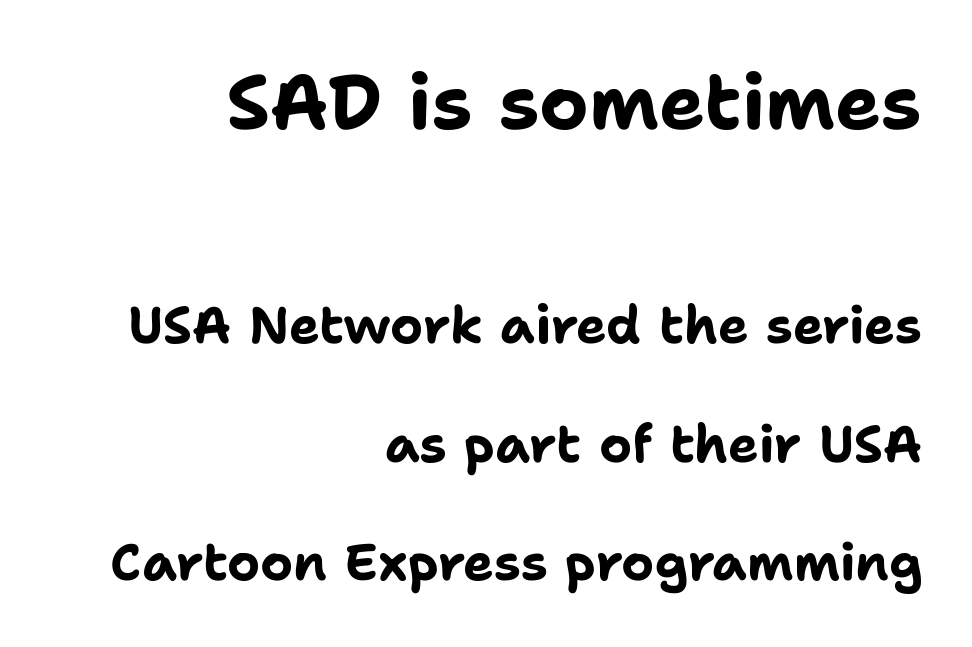
{"serif": "no", "italic": "no", "bold": "yes", "weight": "bold", "width": "normal", "stroke_contrast": "low", "x_height": "medium", "monospaced": "no", "underline": "no", "align": "right", "line_spacing": "loose", "line_spacing_ratio": 2.32, "letter_spacing": "normal", "letter_spacing_em": 0.0, "larger_block": "first", "size_ratio": 1.51, "glyph_px": 77}
